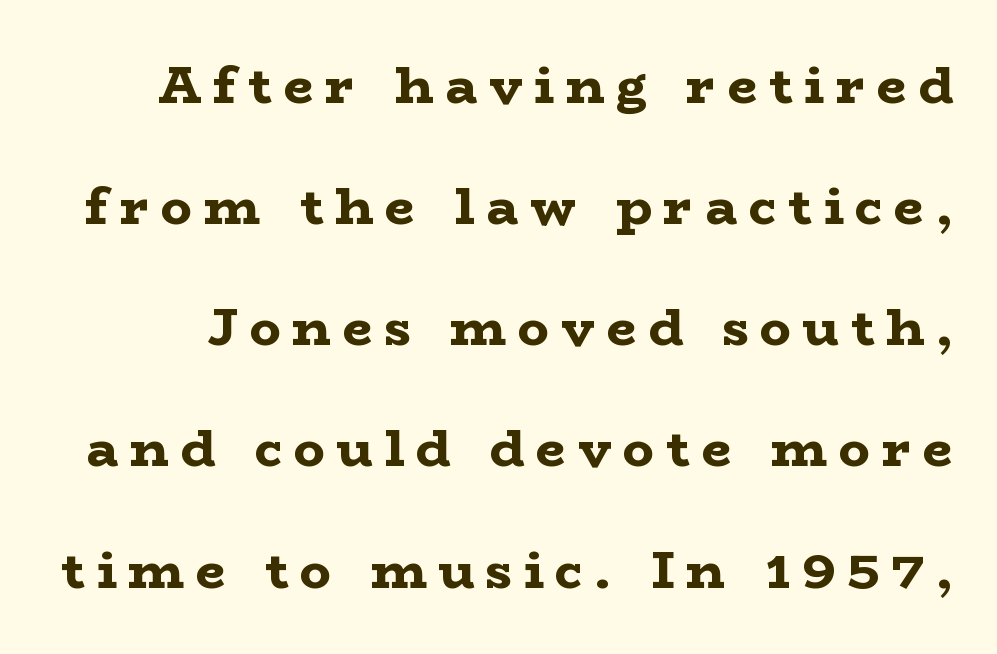
The image shows 52 px bold, wide serif type, upright; set loose line spacing (2.33x), unusually wide letter spacing (+0.23 em), not underlined; low stroke contrast and a medium x-height.
